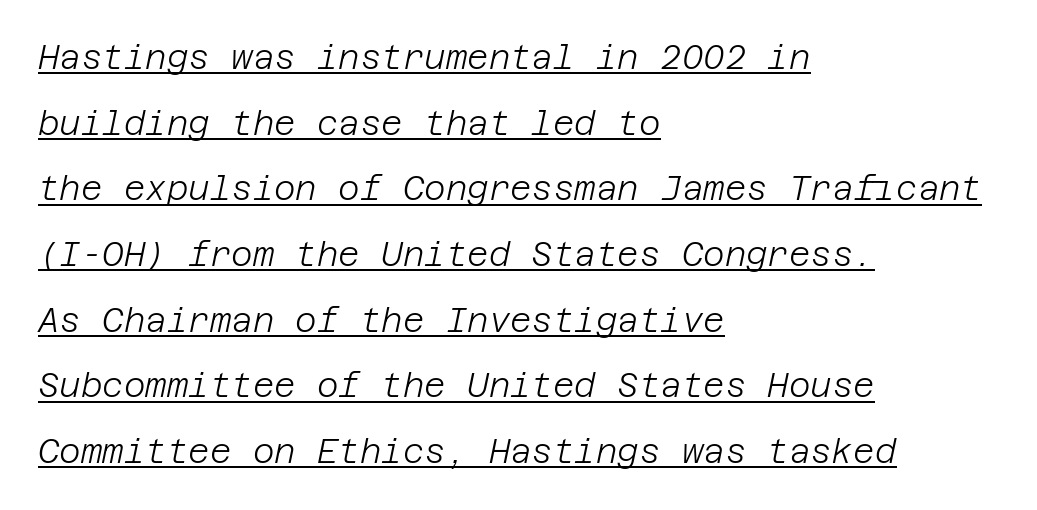
Q: Is the text bold? A: No.
Q: Is the text italic (slanted)? A: Yes, it leans right by about 12 degrees.
Q: Is the text underlined? A: Yes.
Q: How is the paragraph aligned? A: Left-aligned.
Q: Is the spacing between letters normal or unusually wide? A: Normal.
Q: Is the spacing between lines tight, normal or loose? A: Loose.
Q: Width (condensed, normal, or wide)? A: Normal.
Q: Stroke contrast? A: Low.
Q: x-height? A: Large.
